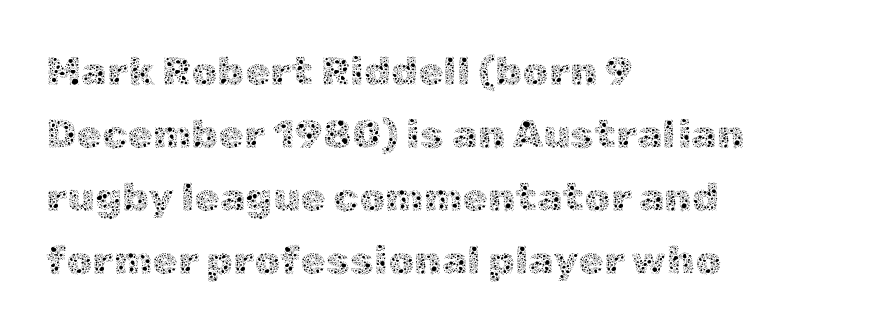
Glyph-to-glyph distance matches everyday printed text. Varying glyph widths throughout — classic text-font behaviour. These lines sit exactly where default settings would place them. The letters stand straight up with perfectly vertical stems. Decoration check: the copy has no underline. Left-aligned paragraph, ragged on the right.
